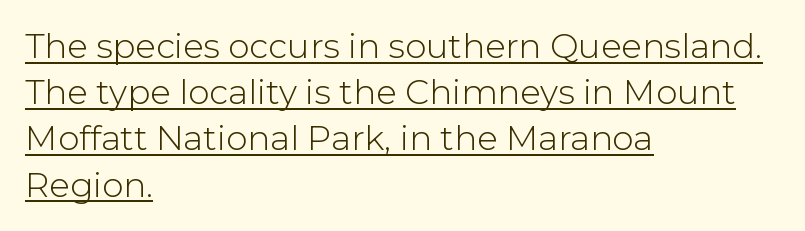
{"serif": "no", "italic": "no", "bold": "no", "weight": "light", "width": "normal", "stroke_contrast": "low", "x_height": "medium", "monospaced": "no", "underline": "yes", "align": "left", "line_spacing": "normal", "line_spacing_ratio": 1.36, "letter_spacing": "normal", "letter_spacing_em": 0.0, "glyph_px": 34}
